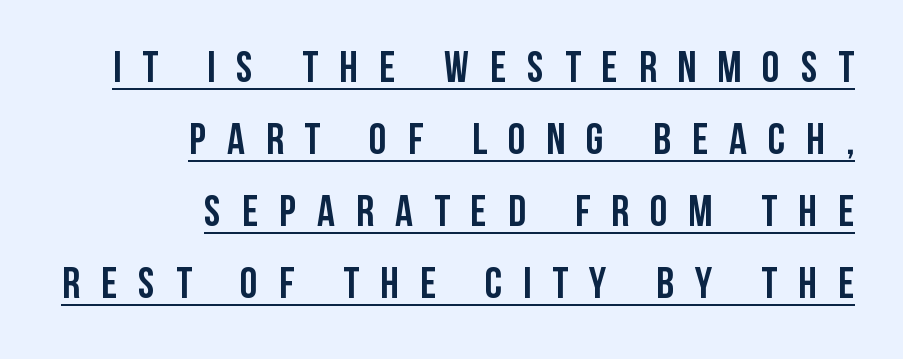
The rendering uses a moderate line-height, typical for paragraphs. The passage shown is underscored from start to finish. You could only call the tracking loose — the letters float apart. You could not count columns in this text — the font is proportionally spaced. Each glyph is drawn with heavy, bold strokes. Which margin do the lines hug? The right one — the left edge is uneven.
